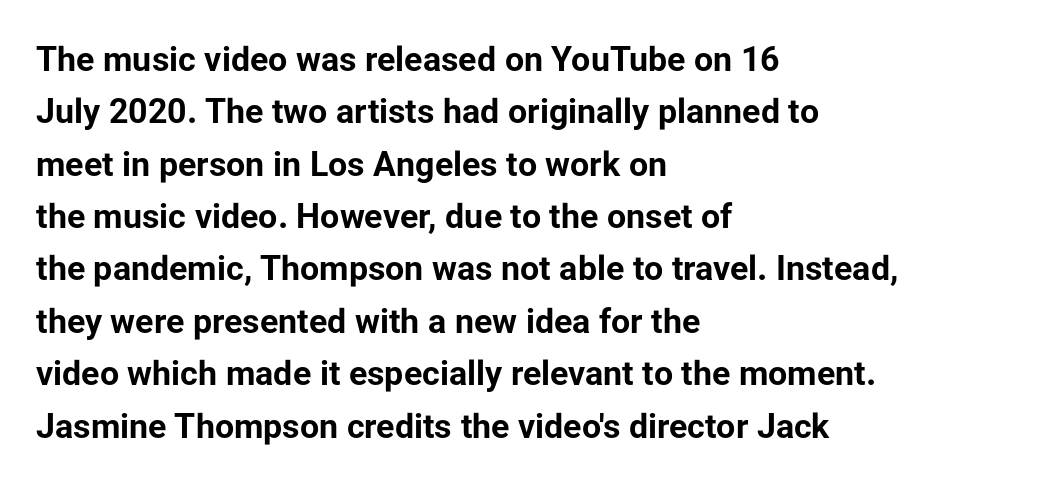
{"serif": "no", "italic": "no", "bold": "yes", "weight": "bold", "width": "normal", "stroke_contrast": "low", "x_height": "medium", "monospaced": "no", "underline": "no", "align": "left", "line_spacing": "normal", "line_spacing_ratio": 1.54, "letter_spacing": "normal", "letter_spacing_em": 0.0, "glyph_px": 34}
